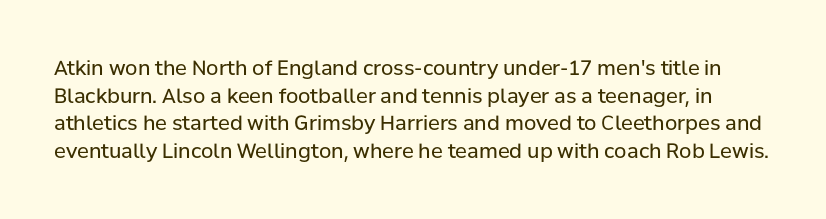
Q: Is the text bold? A: No.
Q: Is the text italic (slanted)? A: No, it is upright.
Q: Is the text underlined? A: No.
Q: Is the spacing between letters normal or unusually wide? A: Normal.
Q: Is the spacing between lines tight, normal or loose? A: Normal.
